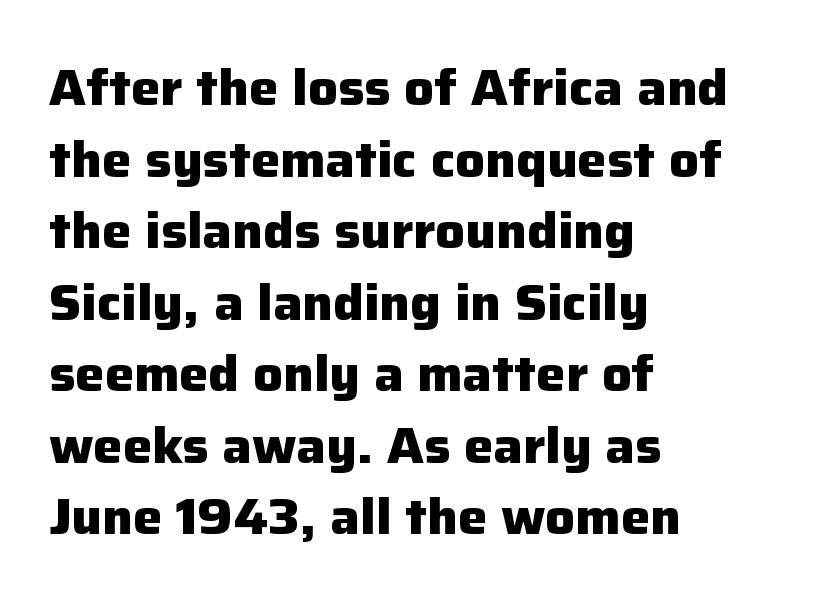
The image shows 49 px heavy sans-serif type, upright; set left-aligned, normal line spacing (1.46x), normal letter spacing, not underlined; low stroke contrast and a medium x-height.
